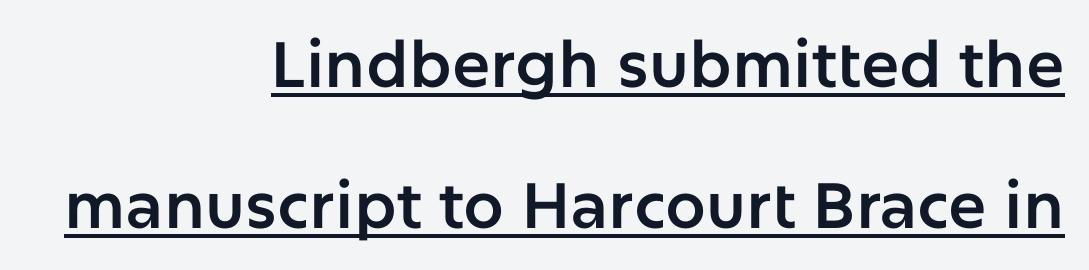
There is no visible air inserted between adjacent glyphs. A baseline rule has been typeset under these characters. Students, observe: this is what heavily led, spacious text looks like. A typesetter would call this proportional, since set widths differ per character. The designer went with a sans here, leaving each stem footless.
